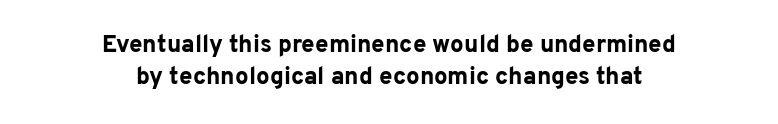
{"italic": "no", "bold": "yes", "underline": "no", "align": "center", "line_spacing": "normal", "line_spacing_ratio": 1.33, "letter_spacing": "normal", "letter_spacing_em": 0.0, "glyph_px": 24}
